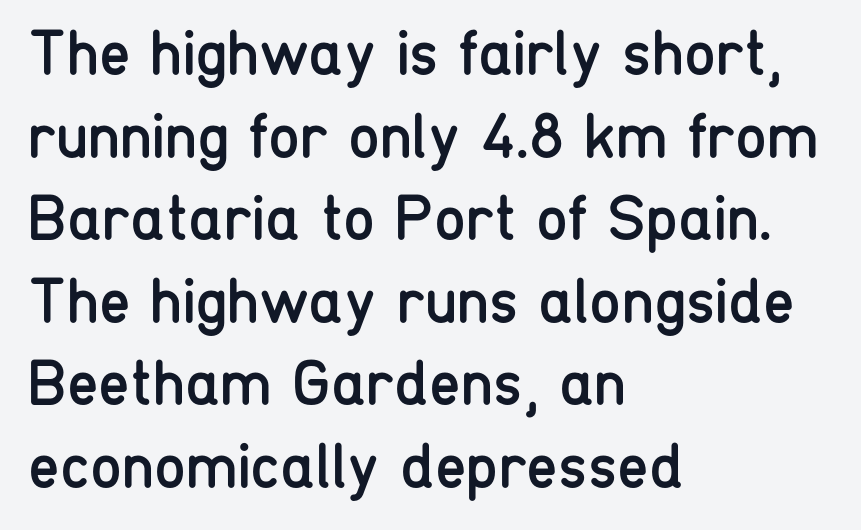
Words appear dense and cohesive because spacing is normal. Compared with typical paragraphs, the rows here are spaced about the same. The letters stand straight up with perfectly vertical stems. These lines are set flush left with a ragged right edge.
